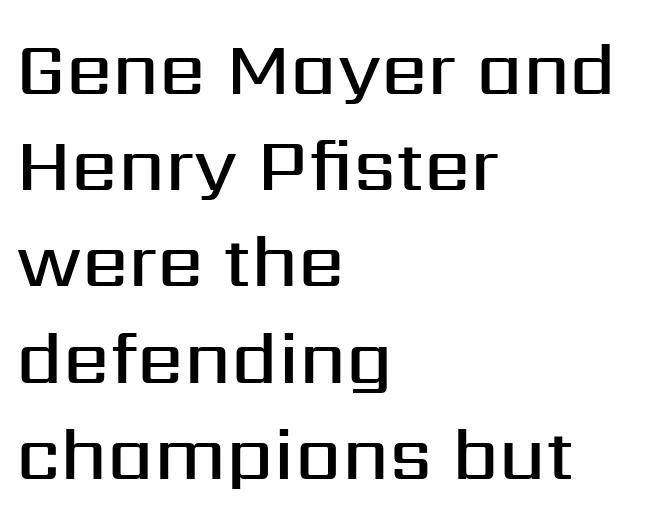
Q: Is the text bold? A: Semi-bold.
Q: Is the text italic (slanted)? A: No, it is upright.
Q: Is the typeface a serif or a sans-serif typeface? A: Sans-serif.
Q: Is the text underlined? A: No.
Q: How is the paragraph aligned? A: Left-aligned.
Q: Is the spacing between letters normal or unusually wide? A: Normal.
Q: Is the spacing between lines tight, normal or loose? A: Normal.
Q: Width (condensed, normal, or wide)? A: Normal.
Q: Stroke contrast? A: Medium.
Q: x-height? A: Medium.
Q: Monospaced? A: No.
